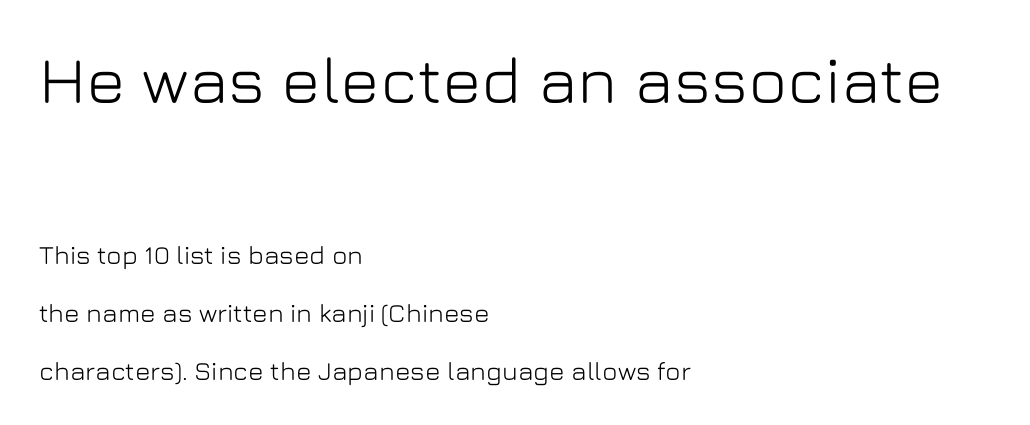
This layout puts the oversized block above and the modest block below. Honestly, the rows look like they've been pulled way apart. In terms of posture, this sample is upright. Note the varied advance widths — an 'i' is clearly narrower than an 'm'. Compared with a centered layout, this one pins lines to the left instead. The gap between lines stays unmarked.
